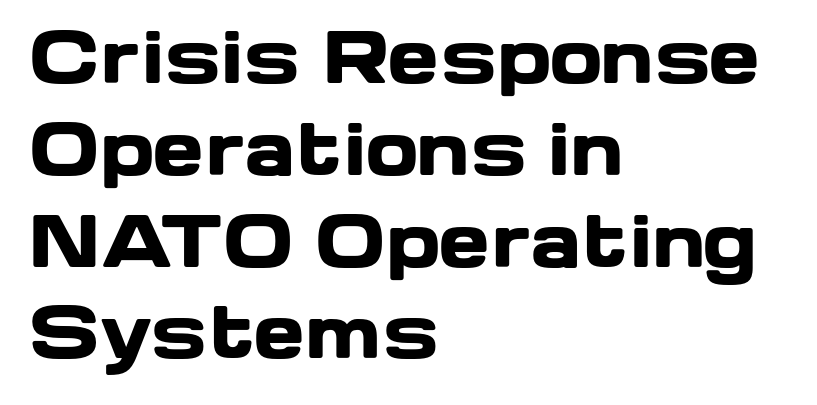
Q: Is the text bold? A: Yes.
Q: Is the text italic (slanted)? A: No, it is upright.
Q: Is the typeface a serif or a sans-serif typeface? A: Sans-serif.
Q: Is the text underlined? A: No.
Q: How is the paragraph aligned? A: Left-aligned.
Q: Is the spacing between letters normal or unusually wide? A: Normal.
Q: Is the spacing between lines tight, normal or loose? A: Normal.
Q: Width (condensed, normal, or wide)? A: Wide.
Q: Stroke contrast? A: Low.
Q: x-height? A: Medium.
Q: Monospaced? A: No.
